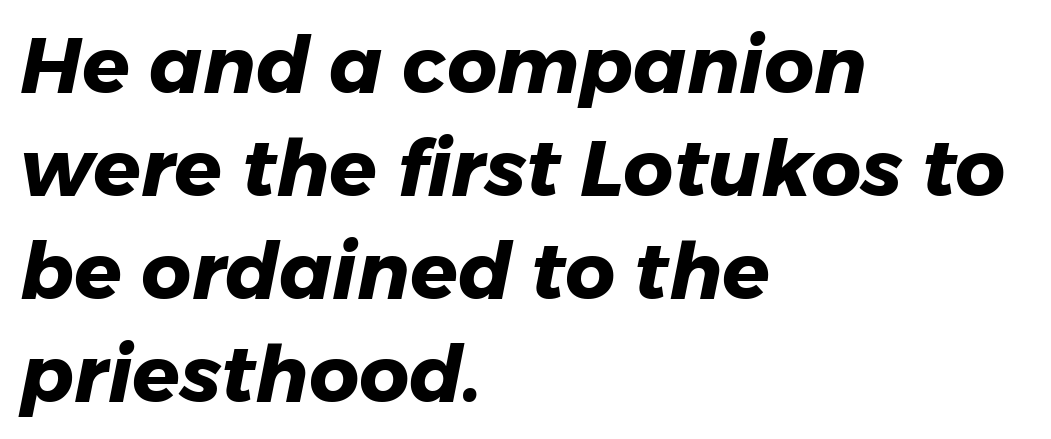
This sample is left-justified, so line endings fall wherever the words run out. Underline: absent. Here the designer chose a conventional face with non-uniform glyph widths. Bold? Absolutely — the strokes are thick and heavy. The passage shown has conventional tracking throughout. You can tell from the bare stems that sans-serif type was used.
